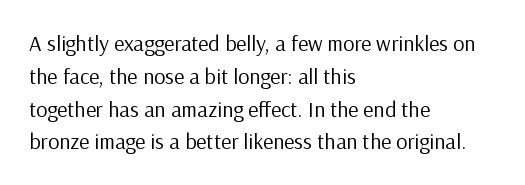
{"italic": "no", "bold": "no", "underline": "no", "align": "left", "line_spacing": "normal", "line_spacing_ratio": 1.49, "letter_spacing": "normal", "letter_spacing_em": 0.0, "glyph_px": 22}
